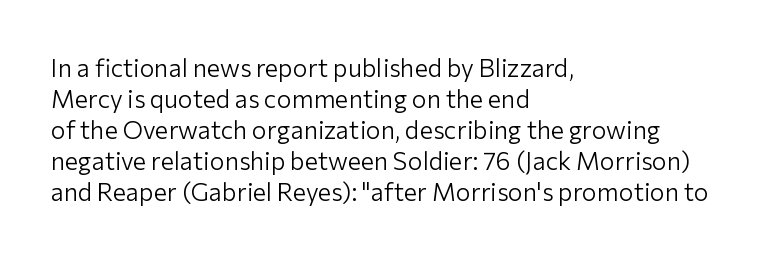
The image shows 25 px text type, upright; set left-aligned, line spacing 1.24x, normal letter spacing, not underlined.
